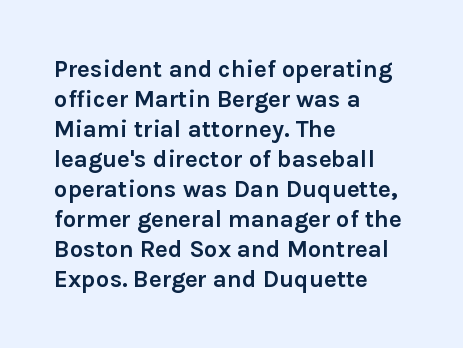
The characters look thick and weighty, a clear bold. Rows of type keep a routine distance in the vertical direction. Each word holds together tightly as a unit, with standard inter-letter gaps. Does the copy run flush right? No — it runs flush left. Beneath every word, the page is bare.
